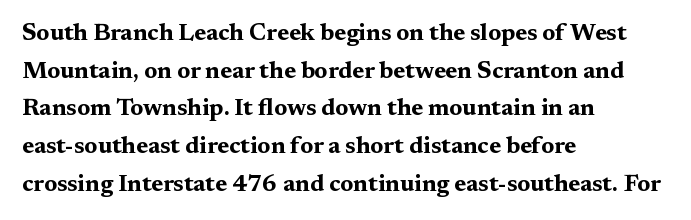
The image shows 24 px bold type, upright; set left-aligned, normal line spacing (1.57x), normal letter spacing, not underlined.
